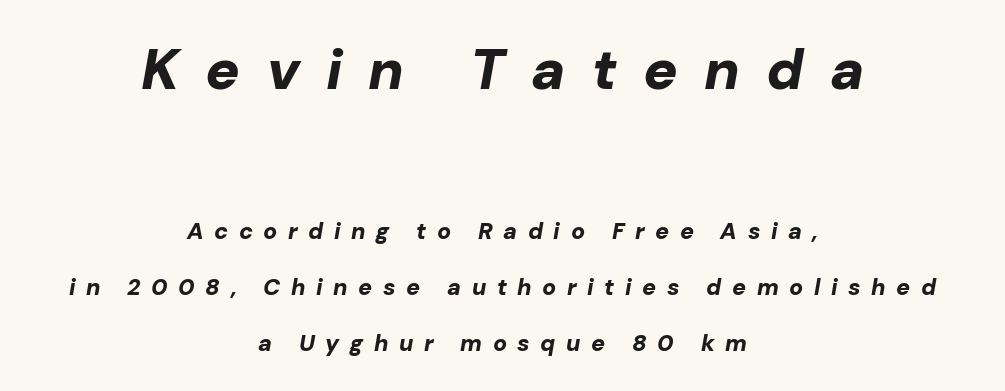
The image shows 57 px bold type, italic (leaning right); set centered, loose line spacing (2.43x), unusually wide letter spacing (+0.46 em), not underlined; the first (top) block is 2.48x larger; low stroke contrast and a medium x-height.
